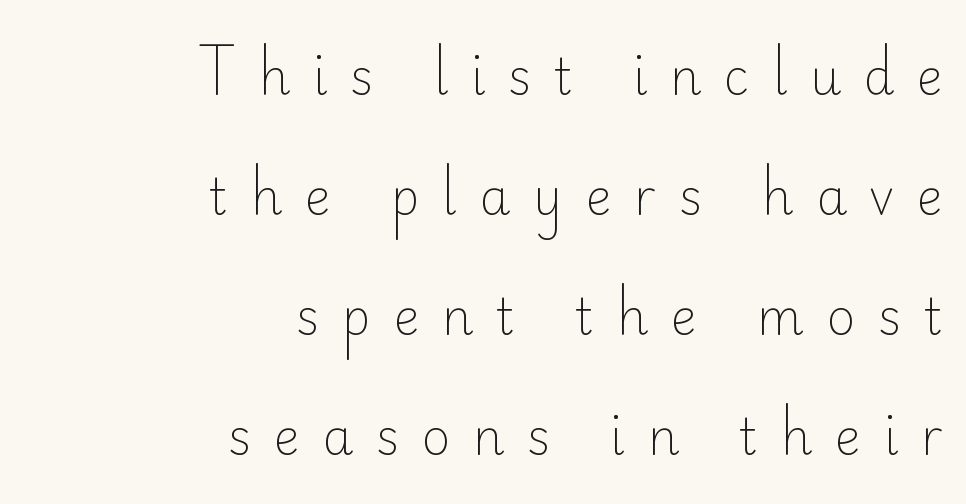
Line ends are locked; line starts wander. Check under the words: just untouched page. To sum up the face: it is a sans, with no serifs. Every character sits straight up, as roman type does. Think of a printed novel: that variable character pitch is what you see here. One glance says open: line gaps are wider than usual.
